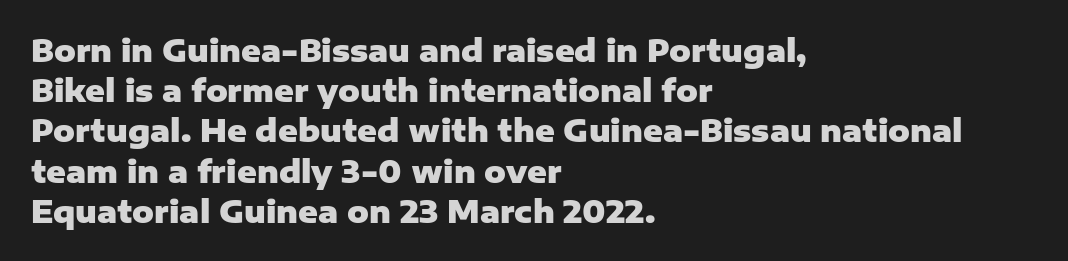
The image shows 30 px heavy sans-serif type, upright; set left-aligned, normal line spacing (1.34x), normal letter spacing, not underlined; low stroke contrast and a medium x-height.
